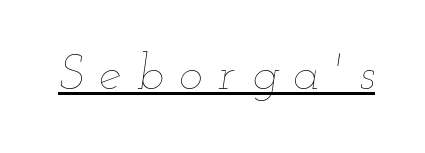
Q: Is the text bold? A: No.
Q: Is the text italic (slanted)? A: Yes, it leans right by about 12 degrees.
Q: Is the text underlined? A: Yes.
Q: Is the spacing between letters normal or unusually wide? A: Unusually wide.
Q: Width (condensed, normal, or wide)? A: Wide.
Q: Stroke contrast? A: Low.
Q: x-height? A: Small.
Q: Monospaced? A: No.
